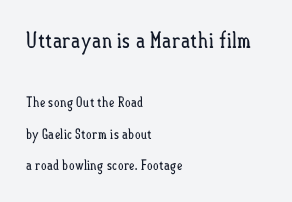
Q: Is the text bold? A: No.
Q: Is the text italic (slanted)? A: No, it is upright.
Q: Is the text underlined? A: No.
Q: How is the paragraph aligned? A: Left-aligned.
Q: Is the spacing between letters normal or unusually wide? A: Normal.
Q: Is the spacing between lines tight, normal or loose? A: Loose.
Q: Which block of text is set in a larger size, the first (top) or the second (bottom)? A: The first (top) one.
